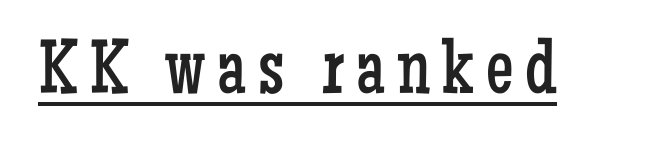
{"serif": "yes", "italic": "no", "bold": "no", "weight": "regular", "width": "condensed", "stroke_contrast": "low", "x_height": "medium", "monospaced": "no", "underline": "yes", "glyph_px": 78}
